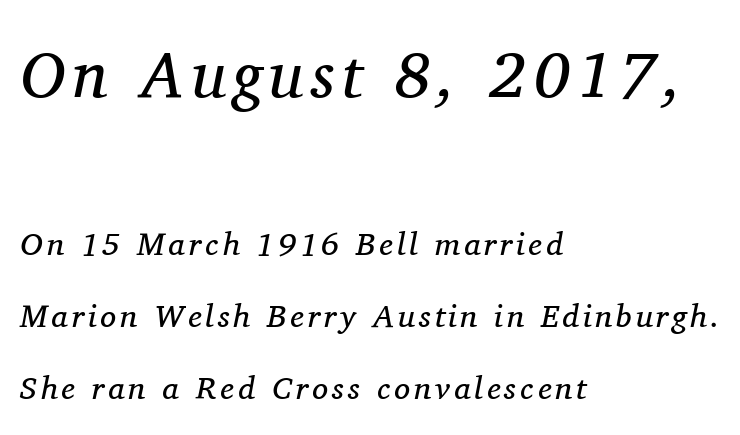
Reading down the block, your eye returns to a fixed left position each line. Small tapered or slab feet sit at the stroke ends, so this counts as serif. Quick note: interline space is abundant. In this sample the first text group is rendered at the bigger scale. Check the space under the baseline: it is left empty. Do the characters align in a grid? No, the font is proportional.
